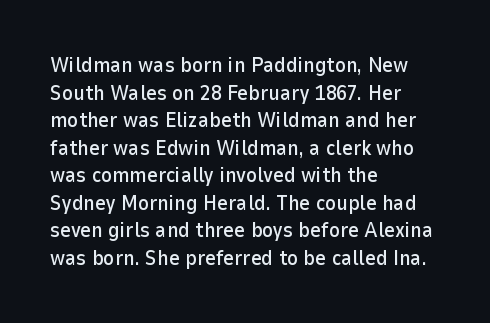
The image shows 21 px text type, upright; set left-aligned, normal line spacing (1.31x), normal letter spacing, not underlined.
